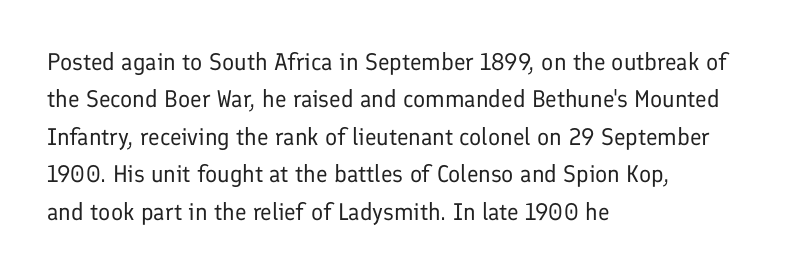
Q: Is the text bold? A: No.
Q: Is the text italic (slanted)? A: No, it is upright.
Q: Is the text underlined? A: No.
Q: How is the paragraph aligned? A: Left-aligned.
Q: Is the spacing between letters normal or unusually wide? A: Normal.
Q: Is the spacing between lines tight, normal or loose? A: Normal.
